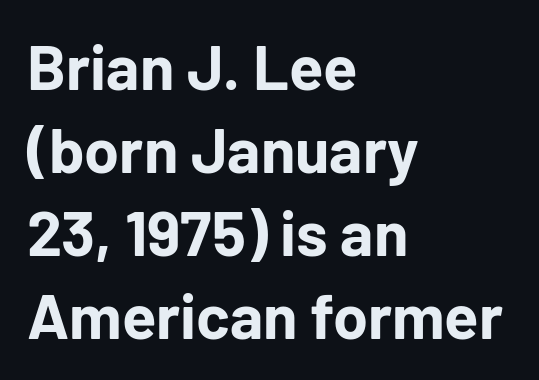
{"serif": "no", "italic": "no", "bold": "yes", "weight": "bold", "width": "normal", "stroke_contrast": "low", "x_height": "medium", "monospaced": "no", "underline": "no", "align": "left", "line_spacing": "normal", "line_spacing_ratio": 1.32, "letter_spacing": "normal", "letter_spacing_em": 0.0, "glyph_px": 63}
